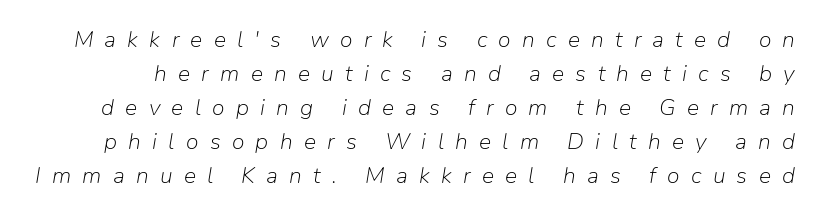
The passage shown has open, widely tracked lettering throughout. A normal amount of white space separates one row of letters from the next. Is the stroke heavy? The answer is a plain regular-or-lighter. Letters rest on an invisible, unmarked baseline. Style check: oblique.
